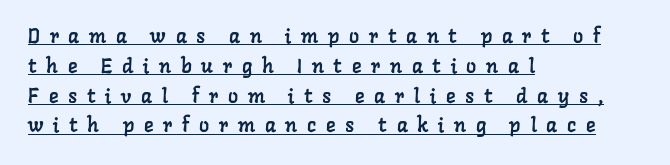
The image shows 20 px text type; set left-aligned, normal line spacing (1.49x), unusually wide letter spacing (+0.49 em), underlined.
